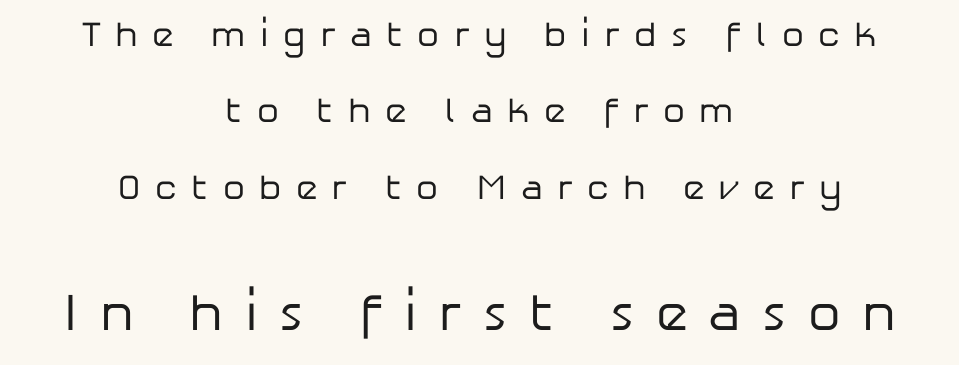
The image shows 52 px regular-weight sans-serif type, upright; set centered, loose line spacing (2.18x), unusually wide letter spacing (+0.41 em), not underlined; the second (bottom) block is 1.49x larger; low stroke contrast and a medium x-height.
